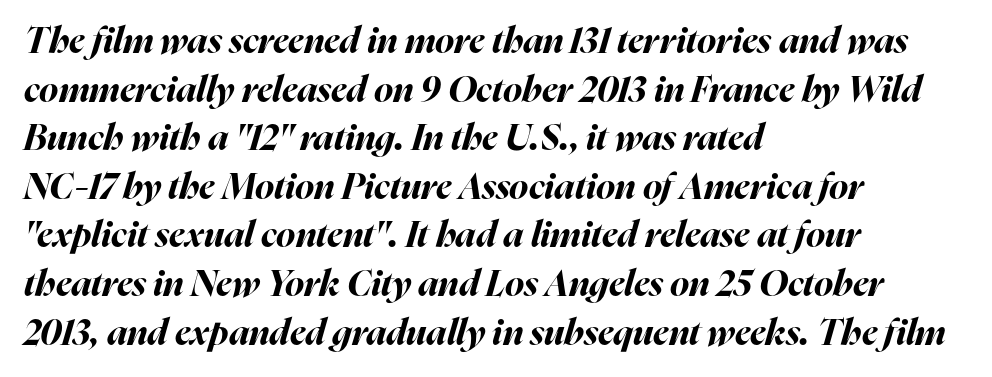
Q: Is the text bold? A: Yes.
Q: Is the text italic (slanted)? A: Yes, it leans right by about 16 degrees.
Q: Is the text underlined? A: No.
Q: How is the paragraph aligned? A: Left-aligned.
Q: Is the spacing between letters normal or unusually wide? A: Normal.
Q: Is the spacing between lines tight, normal or loose? A: Normal.
Q: Width (condensed, normal, or wide)? A: Normal.
Q: Stroke contrast? A: High.
Q: x-height? A: Medium.
Q: Monospaced? A: No.
